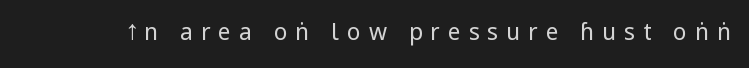
{"italic": "no", "bold": "no", "underline": "no", "letter_spacing": "wide", "letter_spacing_em": 0.34, "glyph_px": 23}
